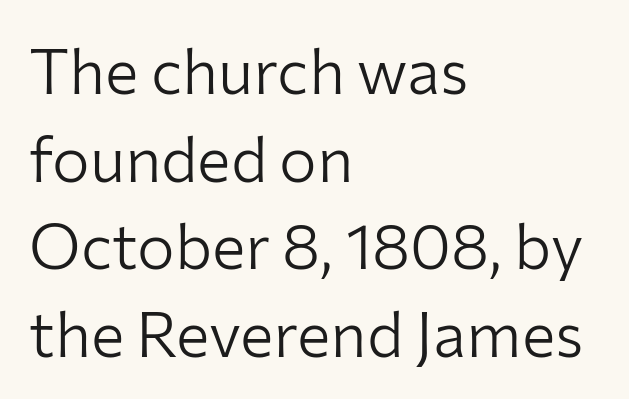
The image shows 63 px light sans-serif type, upright; set left-aligned, normal line spacing (1.39x), normal letter spacing, not underlined; low stroke contrast and a medium x-height.
